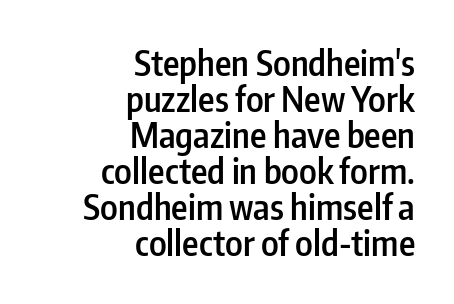
{"serif": "no", "italic": "no", "bold": "semi", "weight": "semibold", "width": "condensed", "stroke_contrast": "low", "x_height": "medium", "monospaced": "no", "underline": "no", "align": "right", "line_spacing": "tight", "line_spacing_ratio": 1.03, "letter_spacing": "normal", "letter_spacing_em": 0.0, "glyph_px": 35}
